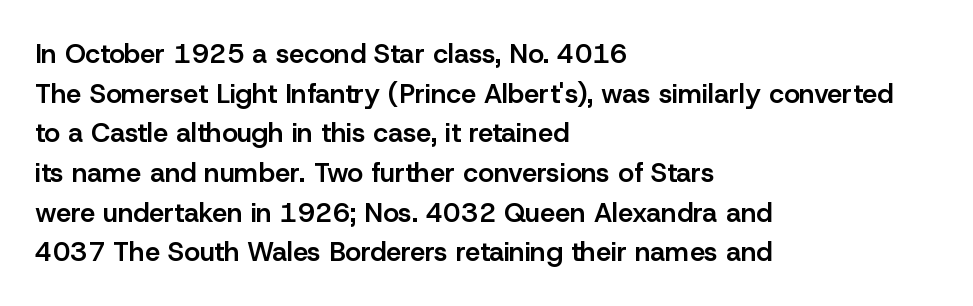
Observe the ordinary spacing: letters are neighbours, not strangers. The font's upright variant was chosen for this text. Letters rest on an invisible, unmarked baseline. The leading is moderate, giving the passage an even texture. The paragraph has a hard left edge and a soft right edge.
